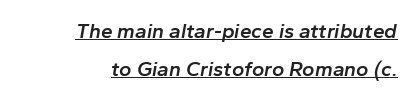
The image shows 21 px text type, italic (leaning right); set right-aligned, line spacing 1.81x, normal letter spacing, underlined.
